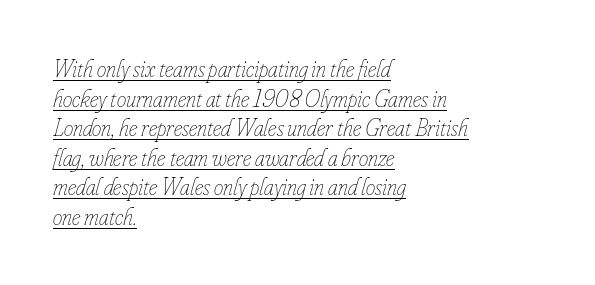
Honestly, the letter spacing is just normal — you wouldn't notice it. What decoration does the sample have? An underline. A quiet, ordinary-to-light weight characterises the typeface. The whole block is typeset with a tilt. The text block is weighted toward the left margin, trailing off unevenly rightward.
